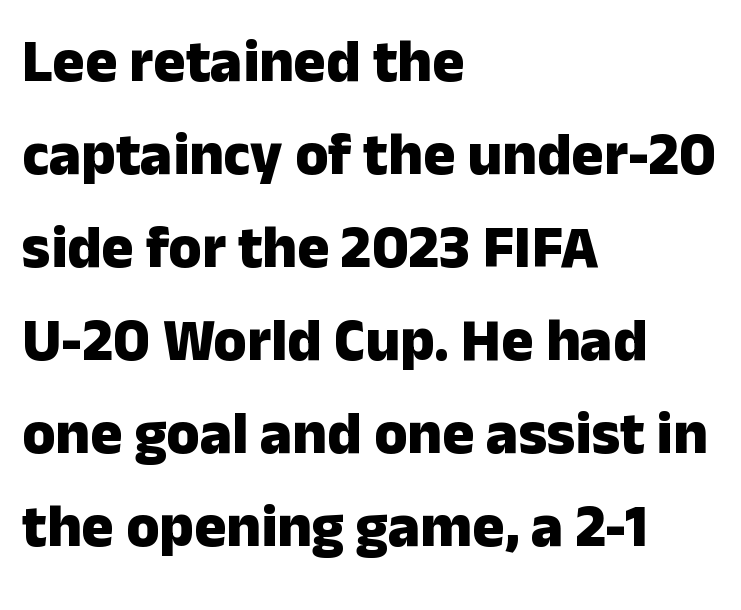
Left-aligned paragraph, ragged on the right. Compared with typical paragraphs, the rows here are spaced about the same. On the weight axis this lands at bold, roughly 700. The baseline area is clear. Look at the tracking — it's just the regular setting, nothing added. Is this a sans? Yes — the strokes have no serifs.
